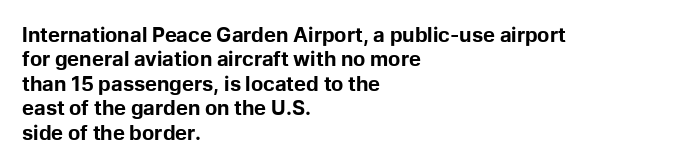
{"italic": "no", "bold": "yes", "underline": "no", "align": "left", "line_spacing_ratio": 1.22, "letter_spacing": "normal", "letter_spacing_em": 0.0, "glyph_px": 20}
